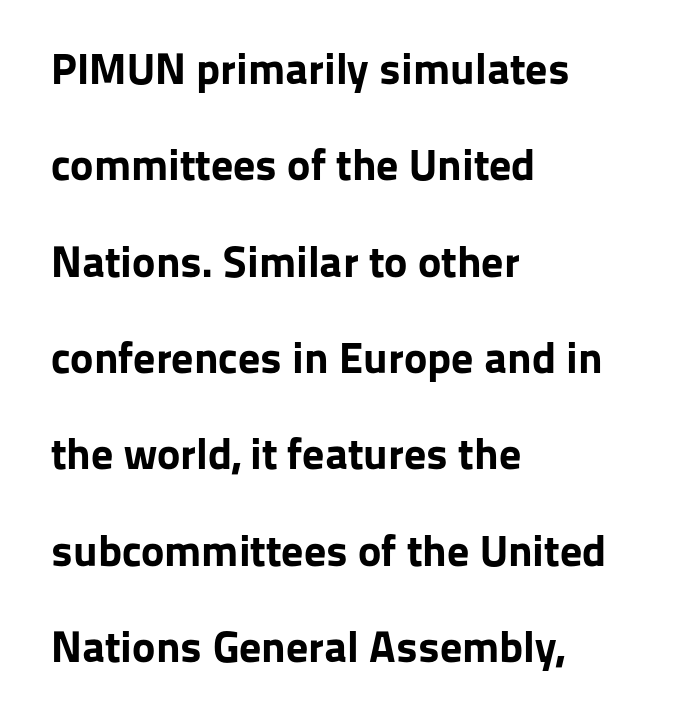
Q: Is the text bold? A: Yes.
Q: Is the text italic (slanted)? A: No, it is upright.
Q: Is the typeface a serif or a sans-serif typeface? A: Sans-serif.
Q: Is the text underlined? A: No.
Q: How is the paragraph aligned? A: Left-aligned.
Q: Is the spacing between letters normal or unusually wide? A: Normal.
Q: Is the spacing between lines tight, normal or loose? A: Loose.
Q: Width (condensed, normal, or wide)? A: Normal.
Q: Stroke contrast? A: Low.
Q: x-height? A: Medium.
Q: Monospaced? A: No.
